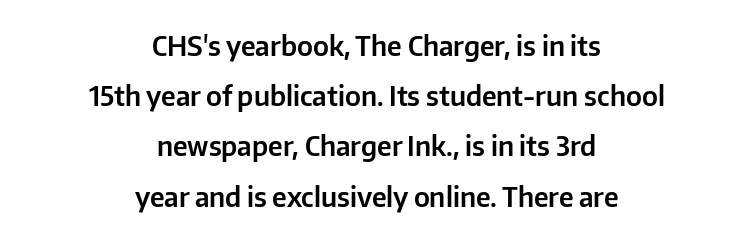
Q: Is the text italic (slanted)? A: No, it is upright.
Q: Is the text underlined? A: No.
Q: How is the paragraph aligned? A: Centered.
Q: Is the spacing between letters normal or unusually wide? A: Normal.
